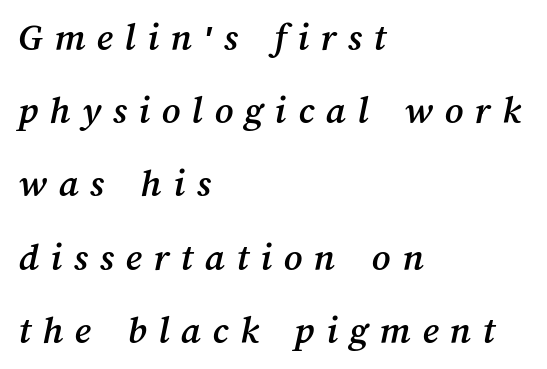
Q: Is the text underlined? A: No.
Q: How is the paragraph aligned? A: Left-aligned.
Q: Is the spacing between letters normal or unusually wide? A: Unusually wide.
Q: Width (condensed, normal, or wide)? A: Normal.
Q: Stroke contrast? A: Medium.
Q: x-height? A: Medium.
Q: Monospaced? A: No.
